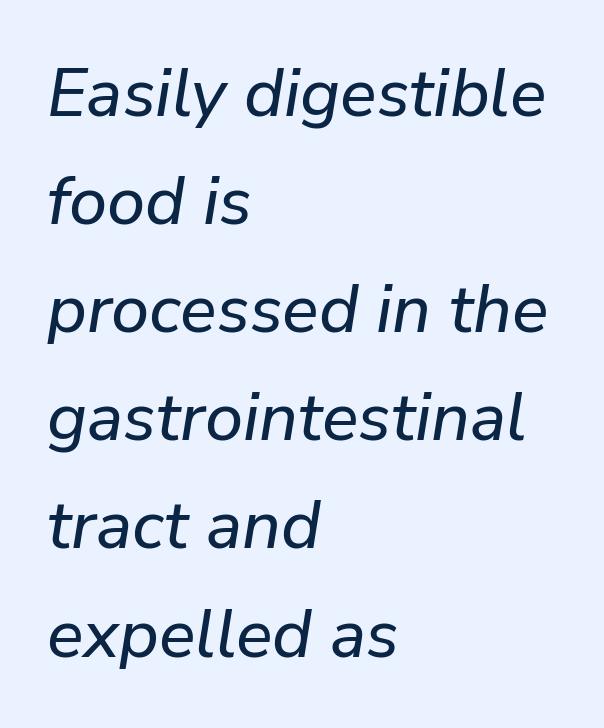
The image shows 68 px text type, italic (leaning right); set left-aligned, normal line spacing (1.59x), normal letter spacing, not underlined; low stroke contrast and a medium x-height.
